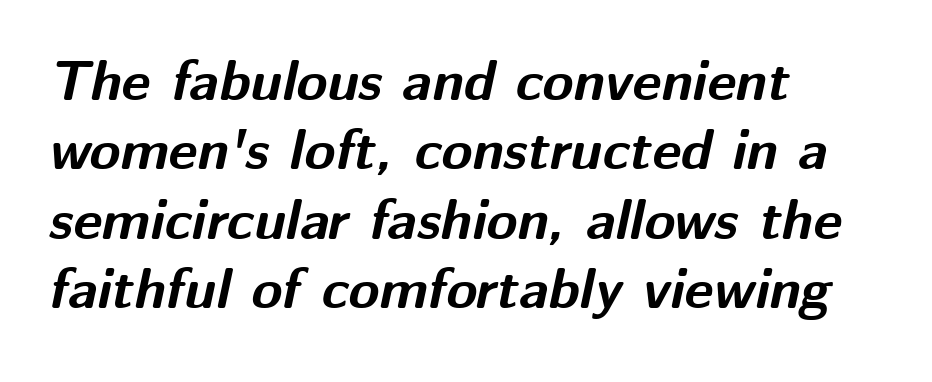
Each letter keeps its own natural width here, so spacing adapts to shape. These lines were composed using italics. This rendering leaves character spacing at its baseline value. Which margin do the lines hug? The left one — the right edge is uneven. Type without underlining.
